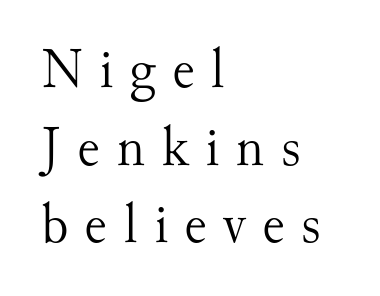
Q: Is the text bold? A: No.
Q: Is the text italic (slanted)? A: No, it is upright.
Q: Is the typeface a serif or a sans-serif typeface? A: Serif.
Q: Is the text underlined? A: No.
Q: How is the paragraph aligned? A: Left-aligned.
Q: Is the spacing between letters normal or unusually wide? A: Unusually wide.
Q: Is the spacing between lines tight, normal or loose? A: Normal.
Q: Width (condensed, normal, or wide)? A: Normal.
Q: Stroke contrast? A: Medium.
Q: x-height? A: Small.
Q: Monospaced? A: No.
